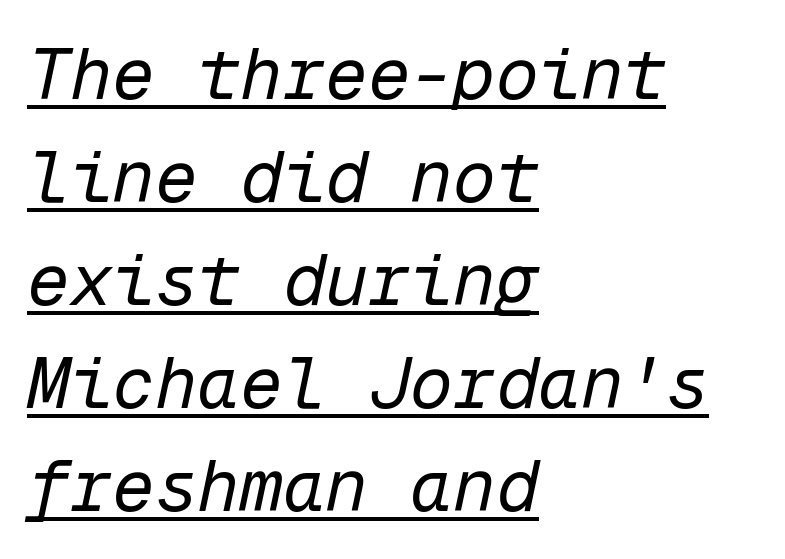
Q: Is the text bold? A: No.
Q: Is the text italic (slanted)? A: Yes, it leans right by about 12 degrees.
Q: Is the text underlined? A: Yes.
Q: How is the paragraph aligned? A: Left-aligned.
Q: Is the spacing between letters normal or unusually wide? A: Normal.
Q: Is the spacing between lines tight, normal or loose? A: Normal.
Q: Width (condensed, normal, or wide)? A: Normal.
Q: Stroke contrast? A: Low.
Q: x-height? A: Medium.
Q: Monospaced? A: Yes.
